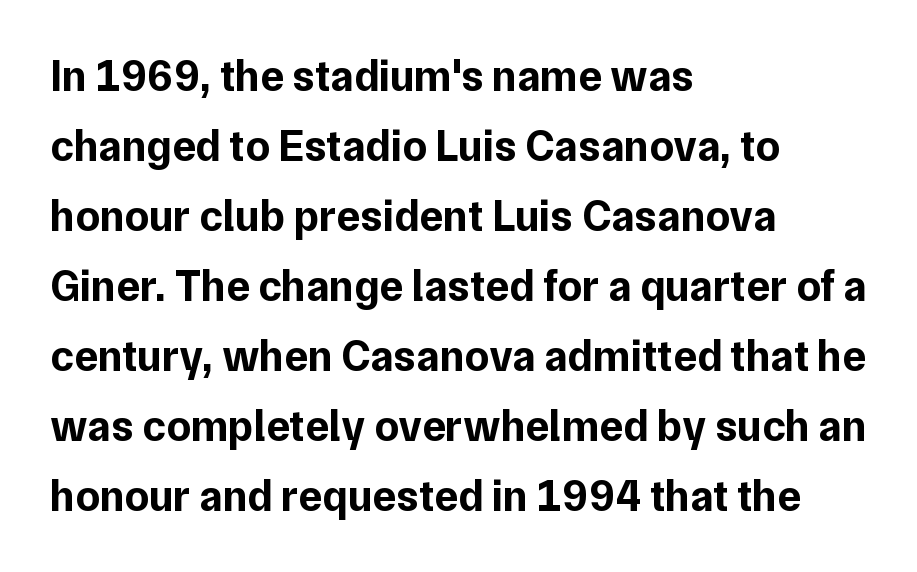
This sample has the flowing, uneven cadence of proportional lettering. These lines are set flush left with a ragged right edge. Students, note that the glyphs here touch the page at normal intervals. Quick note: underline off. These words are printed bold, with thick strokes throughout.
